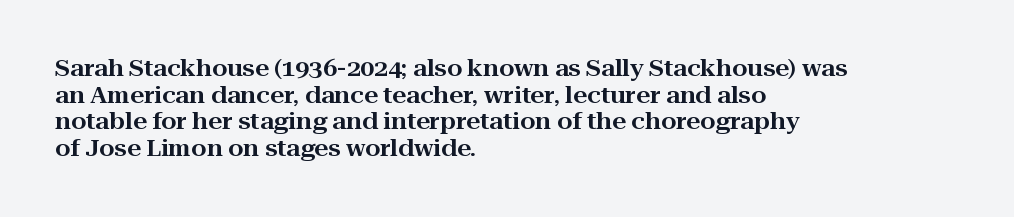
Q: Is the text italic (slanted)? A: No, it is upright.
Q: Is the text underlined? A: No.
Q: How is the paragraph aligned? A: Left-aligned.
Q: Is the spacing between letters normal or unusually wide? A: Normal.
